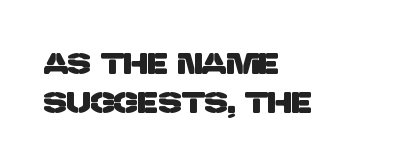
The image shows 29 px sans-serif type; set left-aligned, normal line spacing (1.33x), normal letter spacing, not underlined; low stroke contrast and a large x-height.
